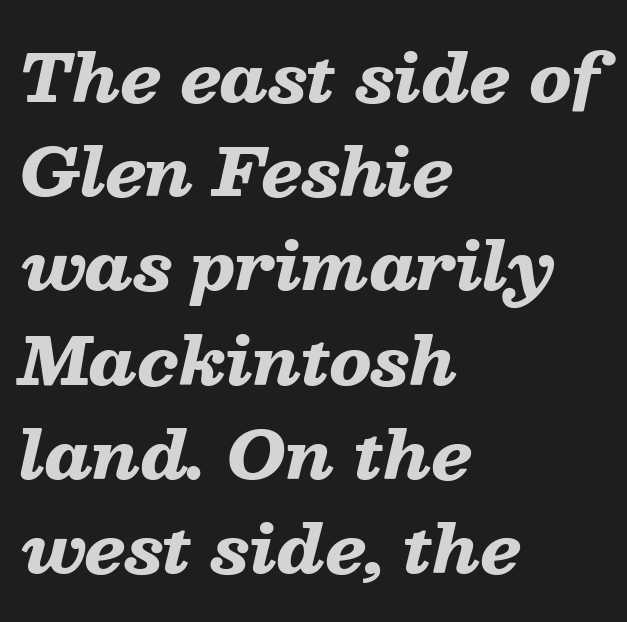
{"italic": "yes", "lean": "right", "slant_degrees": 13, "bold": "yes", "weight": "heavy", "width": "wide", "stroke_contrast": "low", "x_height": "medium", "monospaced": "no", "underline": "no", "align": "left", "line_spacing": "normal", "line_spacing_ratio": 1.45, "letter_spacing": "normal", "letter_spacing_em": 0.0, "glyph_px": 65}
